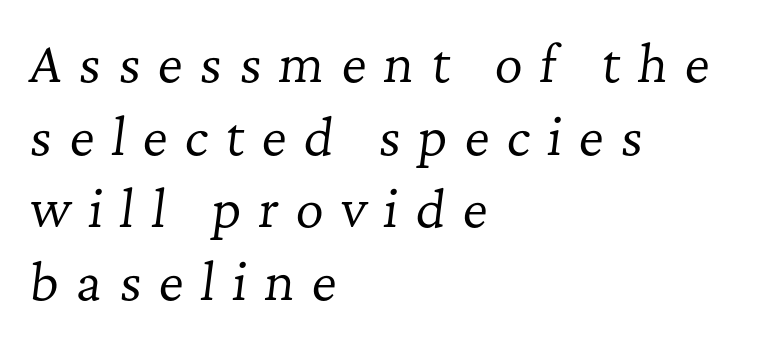
Q: Is the text bold? A: No.
Q: Is the text italic (slanted)? A: Yes, it leans right by about 7 degrees.
Q: Is the typeface a serif or a sans-serif typeface? A: Serif.
Q: Is the text underlined? A: No.
Q: How is the paragraph aligned? A: Left-aligned.
Q: Is the spacing between letters normal or unusually wide? A: Unusually wide.
Q: Is the spacing between lines tight, normal or loose? A: Normal.
Q: Width (condensed, normal, or wide)? A: Normal.
Q: Stroke contrast? A: Low.
Q: x-height? A: Medium.
Q: Monospaced? A: No.
